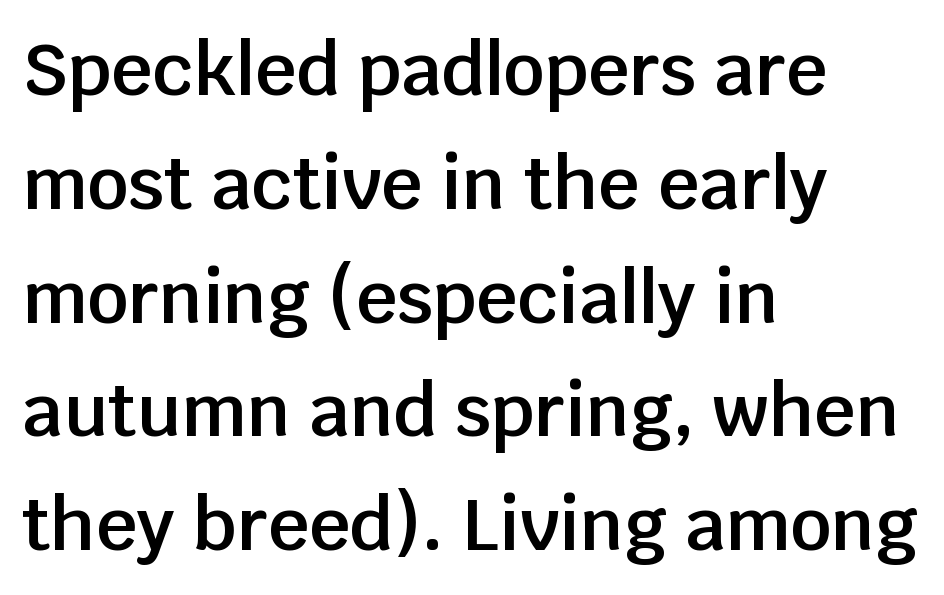
Q: Is the text bold? A: Semi-bold.
Q: Is the text italic (slanted)? A: No, it is upright.
Q: Is the typeface a serif or a sans-serif typeface? A: Sans-serif.
Q: Is the text underlined? A: No.
Q: How is the paragraph aligned? A: Left-aligned.
Q: Is the spacing between letters normal or unusually wide? A: Normal.
Q: Is the spacing between lines tight, normal or loose? A: Normal.
Q: Width (condensed, normal, or wide)? A: Normal.
Q: Stroke contrast? A: Low.
Q: x-height? A: Large.
Q: Monospaced? A: No.
